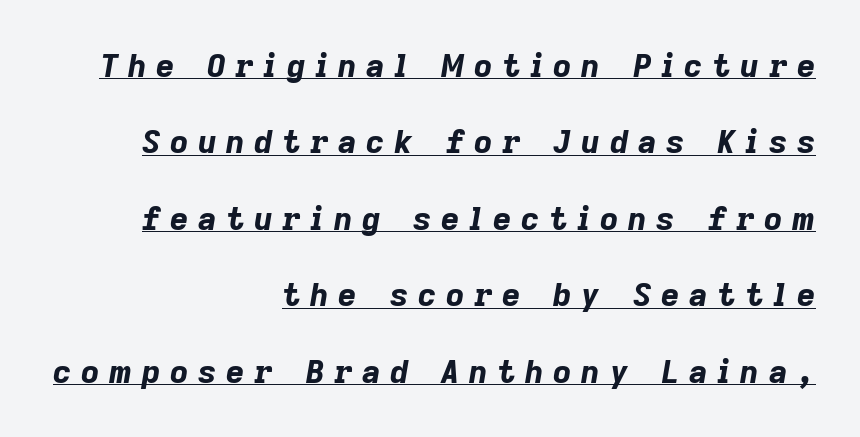
{"italic": "yes", "lean": "right", "slant_degrees": 9, "bold": "yes", "weight": "bold", "width": "normal", "stroke_contrast": "low", "x_height": "medium", "monospaced": "no", "underline": "yes", "align": "right", "line_spacing": "loose", "line_spacing_ratio": 2.39, "letter_spacing": "wide", "letter_spacing_em": 0.3, "glyph_px": 32}
